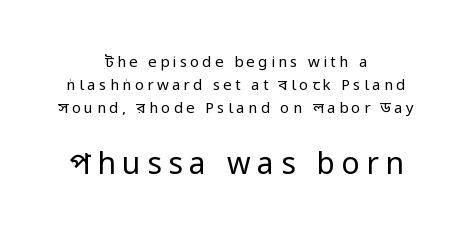
You could not count columns in this text — the font is proportionally spaced. Tall strokes in this sample are plumb rather than angled. One glance says typical: line gaps are just what's usual. Compare the two chunks: the lower has the greater cap height. The compositor balanced each line on the midline. The font family rendered here belongs to the sans-serif group.
